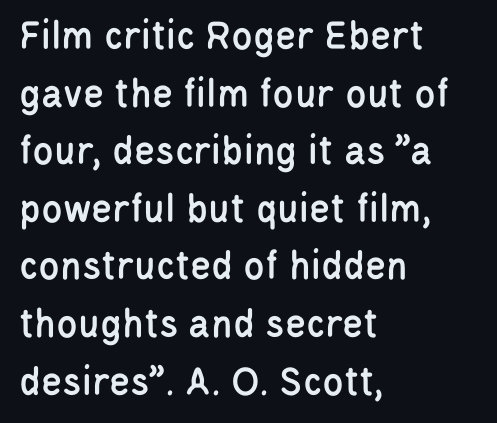
{"serif": "no", "italic": "no", "width": "condensed", "stroke_contrast": "low", "x_height": "large", "monospaced": "no", "underline": "no", "align": "left", "line_spacing": "normal", "line_spacing_ratio": 1.34, "letter_spacing": "normal", "letter_spacing_em": 0.0, "glyph_px": 43}
